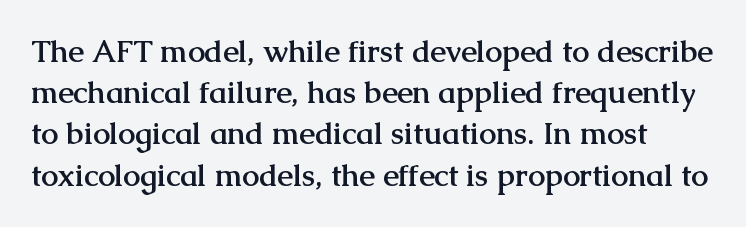
Q: Is the text bold? A: Yes.
Q: Is the text italic (slanted)? A: No, it is upright.
Q: Is the typeface a serif or a sans-serif typeface? A: Serif.
Q: Is the text underlined? A: No.
Q: Is the spacing between letters normal or unusually wide? A: Normal.
Q: Is the spacing between lines tight, normal or loose? A: Normal.
Q: Width (condensed, normal, or wide)? A: Normal.
Q: Stroke contrast? A: Medium.
Q: x-height? A: Medium.
Q: Monospaced? A: No.
